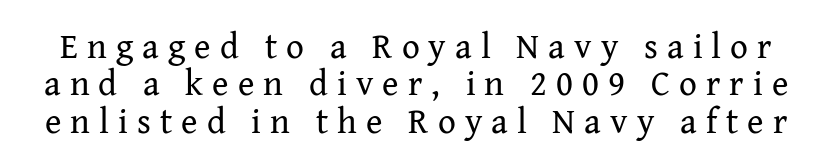
{"serif": "yes", "italic": "no", "bold": "no", "weight": "regular", "width": "normal", "stroke_contrast": "medium", "x_height": "medium", "monospaced": "no", "underline": "no", "line_spacing": "tight", "line_spacing_ratio": 1.07, "letter_spacing": "wide", "letter_spacing_em": 0.26, "glyph_px": 35}
